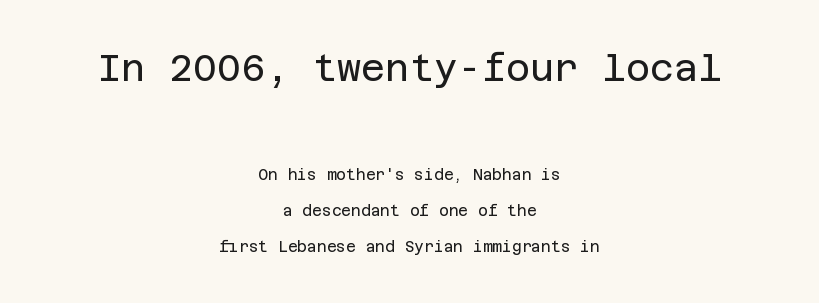
The image shows 37 px regular-weight sans-serif type, upright; set centered, loose line spacing (2.41x), normal letter spacing, not underlined; the first (top) block is 2.47x larger; low stroke contrast and a large x-height.
